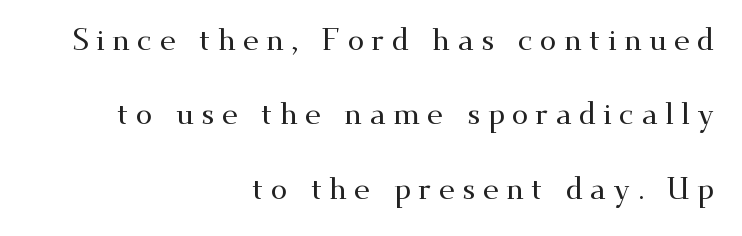
Q: Is the text italic (slanted)? A: No, it is upright.
Q: Is the typeface a serif or a sans-serif typeface? A: Serif.
Q: Is the text underlined? A: No.
Q: How is the paragraph aligned? A: Right-aligned.
Q: Is the spacing between letters normal or unusually wide? A: Unusually wide.
Q: Is the spacing between lines tight, normal or loose? A: Loose.
Q: Width (condensed, normal, or wide)? A: Wide.
Q: Stroke contrast? A: Medium.
Q: x-height? A: Small.
Q: Monospaced? A: No.
